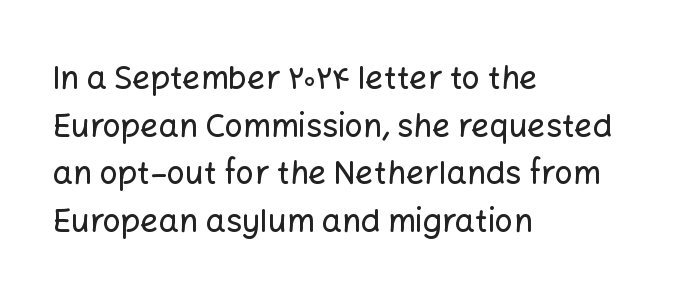
Q: Is the text italic (slanted)? A: No, it is upright.
Q: Is the typeface a serif or a sans-serif typeface? A: Sans-serif.
Q: Is the text underlined? A: No.
Q: How is the paragraph aligned? A: Left-aligned.
Q: Is the spacing between letters normal or unusually wide? A: Normal.
Q: Is the spacing between lines tight, normal or loose? A: Normal.
Q: Width (condensed, normal, or wide)? A: Normal.
Q: Stroke contrast? A: Low.
Q: x-height? A: Medium.
Q: Monospaced? A: No.
